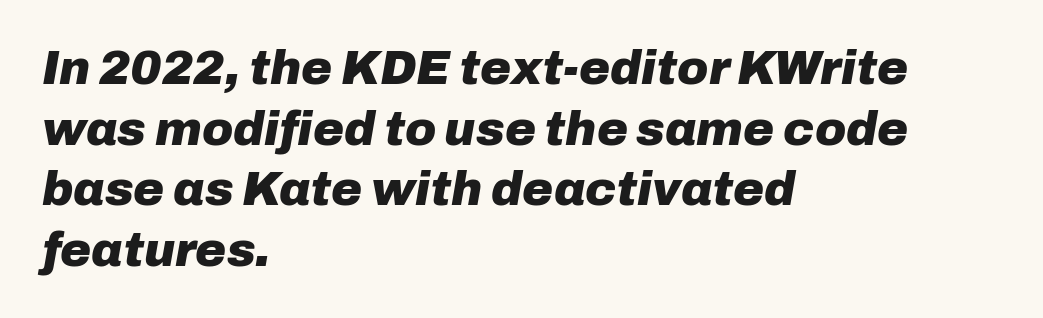
{"italic": "yes", "lean": "right", "slant_degrees": 10, "bold": "yes", "weight": "heavy", "width": "normal", "stroke_contrast": "low", "x_height": "medium", "monospaced": "no", "underline": "no", "align": "left", "line_spacing": "normal", "line_spacing_ratio": 1.29, "letter_spacing": "normal", "letter_spacing_em": 0.0, "glyph_px": 47}
